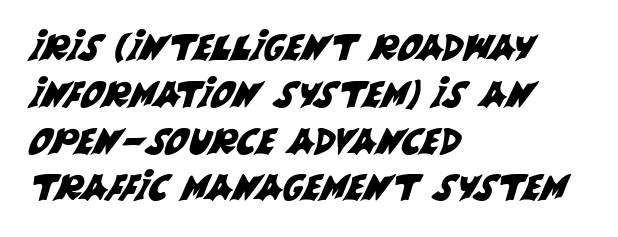
The image shows 36 px sans-serif type; set left-aligned, normal line spacing (1.3x), normal letter spacing, not underlined; medium stroke contrast and a large x-height.
